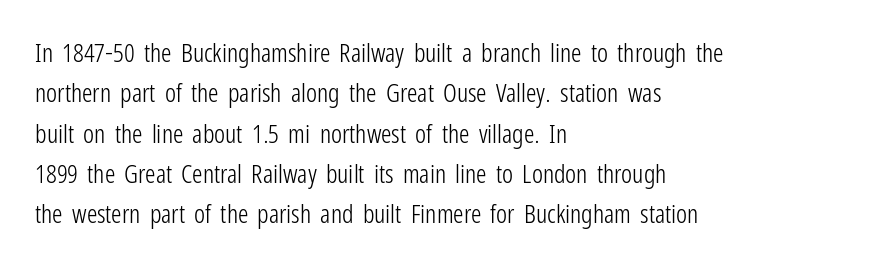
Check the space under the baseline: it is left empty. The type sits square on the baseline with zero lean. Line spacing here is normal. Casual observation: everything's shoved over to the left. Honestly, the letter spacing is just normal — you wouldn't notice it.
